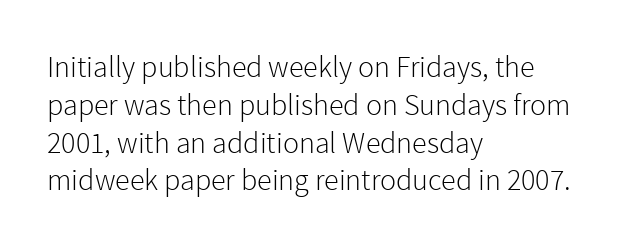
The foot of each line stays bare and open. Which margin do the lines hug? The left one — the right edge is uneven. The cut favours lightness, reaching ordinary text weight at its darkest. The line texture is even and compact thanks to regular tracking.
